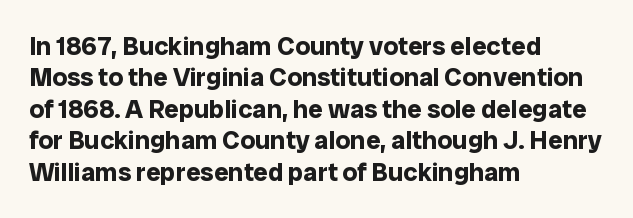
The image shows 26 px bold type, upright; set left-aligned, line spacing 1.21x, normal letter spacing, not underlined.
